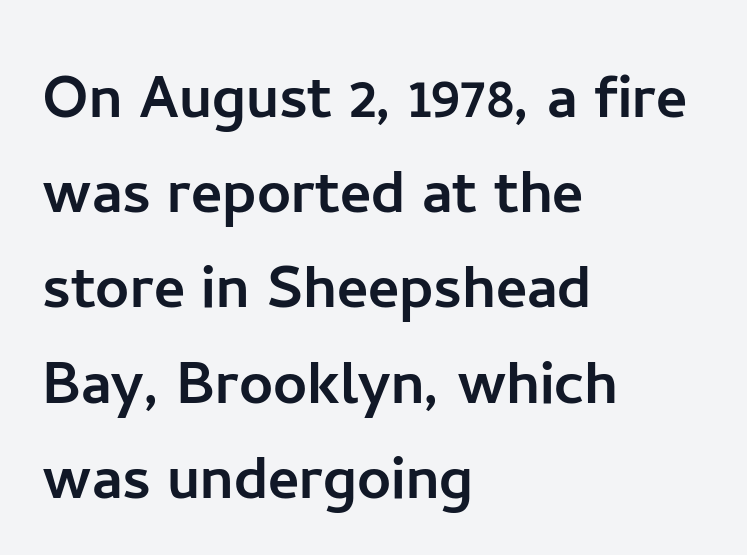
{"serif": "no", "italic": "no", "width": "normal", "stroke_contrast": "low", "x_height": "medium", "monospaced": "no", "underline": "no", "align": "left", "line_spacing": "normal", "line_spacing_ratio": 1.27, "letter_spacing": "normal", "letter_spacing_em": 0.0, "glyph_px": 75}
